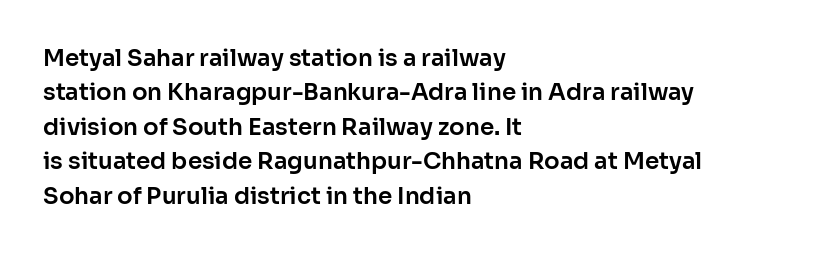
Q: Is the text italic (slanted)? A: No, it is upright.
Q: Is the text underlined? A: No.
Q: How is the paragraph aligned? A: Left-aligned.
Q: Is the spacing between letters normal or unusually wide? A: Normal.
Q: Is the spacing between lines tight, normal or loose? A: Normal.
